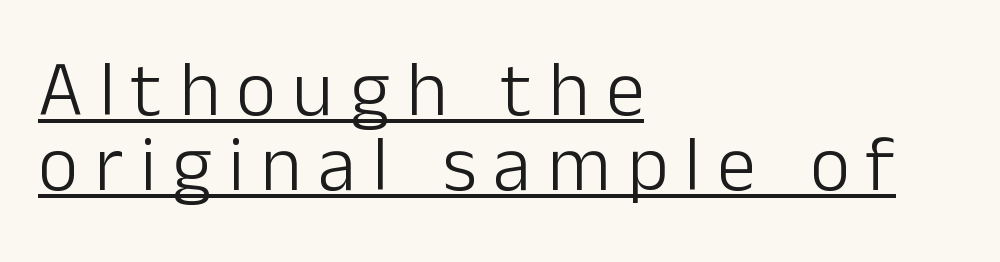
Q: Is the text bold? A: No.
Q: Is the text italic (slanted)? A: No, it is upright.
Q: Is the typeface a serif or a sans-serif typeface? A: Sans-serif.
Q: Is the text underlined? A: Yes.
Q: How is the paragraph aligned? A: Left-aligned.
Q: Is the spacing between letters normal or unusually wide? A: Unusually wide.
Q: Is the spacing between lines tight, normal or loose? A: Tight.
Q: Width (condensed, normal, or wide)? A: Normal.
Q: Stroke contrast? A: Low.
Q: x-height? A: Medium.
Q: Monospaced? A: No.
